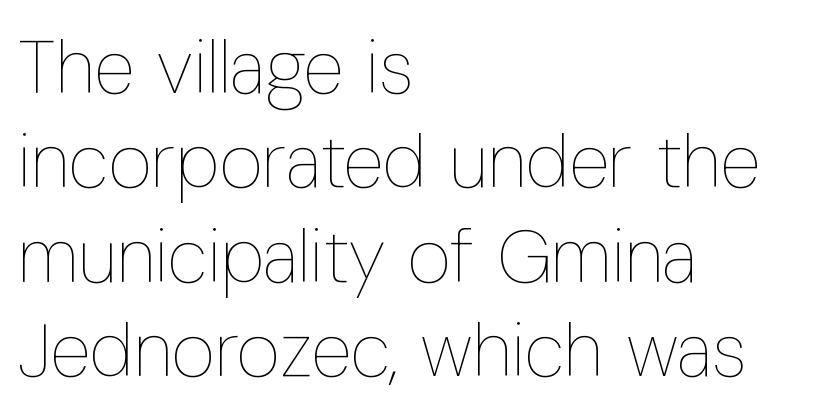
The image shows 75 px thin, condensed type, upright; set left-aligned, normal line spacing (1.26x), normal letter spacing, not underlined; low stroke contrast and a medium x-height.
